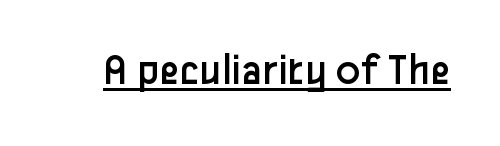
The designer went with a sans here, leaving each stem footless. Look at the tracking — it's just the regular setting, nothing added. Every word sits above its own underline. Here the designer chose a conventional face with non-uniform glyph widths. Nope, not italic — everything's standing straight. Stems here are at most as thick as an everyday book face.
